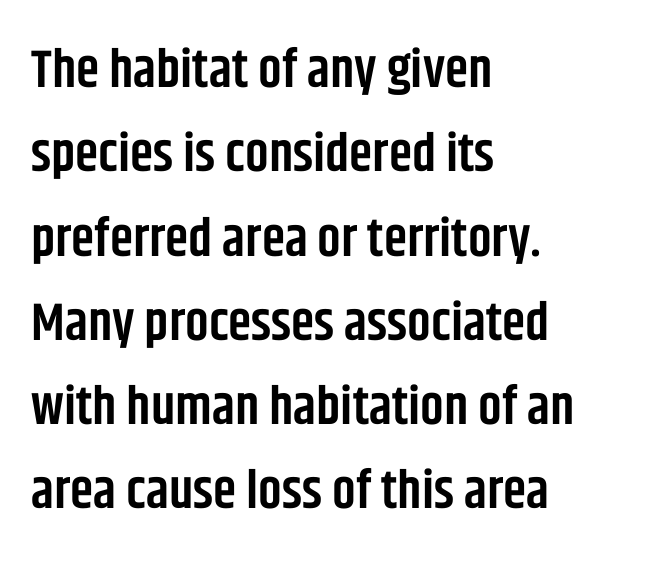
What stands out about the letter spacing? Nothing — it is the standard amount. These lines sit exactly where default settings would place them. The type sits square on the baseline with zero lean. One-word summary of the alignment: left. Lines of text with bare space underneath. Each letter's strokes conclude bluntly, with no projecting serifs.
